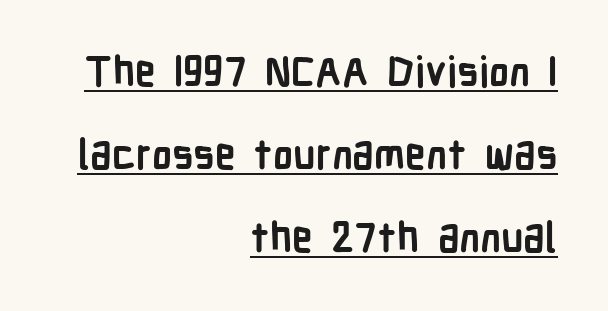
Does extra space separate the letters? No, they use regular spacing. Each letter keeps its own natural width here, so spacing adapts to shape. I'd call this a sans setting — the letters go barefoot. Widely set lines give the paragraph a tall, airy silhouette.
